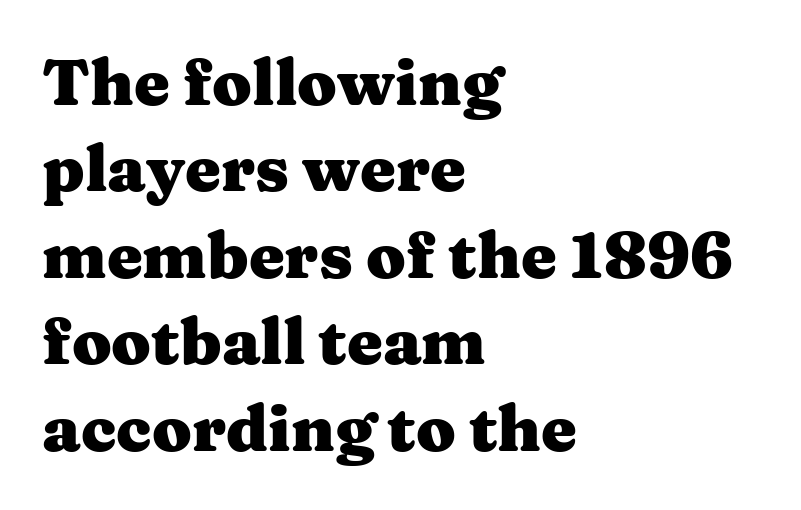
Q: Is the text bold? A: Yes.
Q: Is the text italic (slanted)? A: No, it is upright.
Q: Is the typeface a serif or a sans-serif typeface? A: Serif.
Q: Is the text underlined? A: No.
Q: How is the paragraph aligned? A: Left-aligned.
Q: Is the spacing between letters normal or unusually wide? A: Normal.
Q: Is the spacing between lines tight, normal or loose? A: Normal.
Q: Width (condensed, normal, or wide)? A: Wide.
Q: Stroke contrast? A: Medium.
Q: x-height? A: Medium.
Q: Monospaced? A: No.
